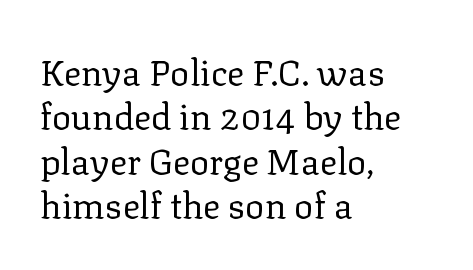
Q: Is the text bold? A: No.
Q: Is the text italic (slanted)? A: No, it is upright.
Q: Is the typeface a serif or a sans-serif typeface? A: Serif.
Q: Is the text underlined? A: No.
Q: How is the paragraph aligned? A: Left-aligned.
Q: Is the spacing between letters normal or unusually wide? A: Normal.
Q: Width (condensed, normal, or wide)? A: Normal.
Q: Stroke contrast? A: Low.
Q: x-height? A: Medium.
Q: Monospaced? A: No.
